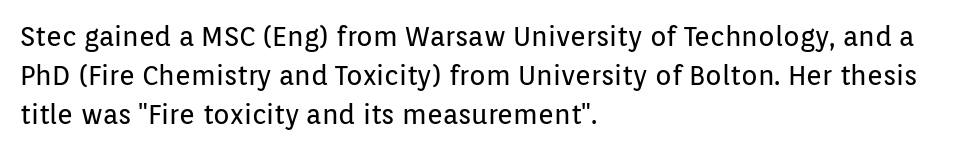
{"italic": "no", "bold": "no", "underline": "no", "align": "left", "line_spacing": "normal", "line_spacing_ratio": 1.44, "letter_spacing": "normal", "letter_spacing_em": 0.0, "glyph_px": 27}
